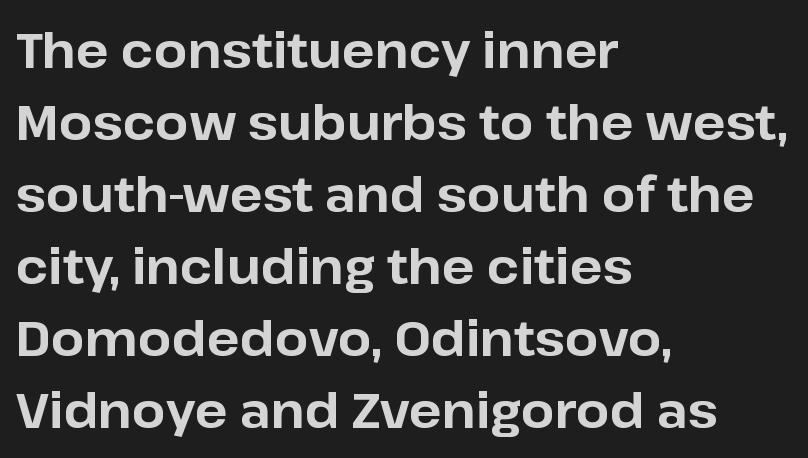
Designer's note — italics off, roman on. Reading down the column, the eye jumps a familiar distance to each next line. Is the letter spacing exaggerated? No — it looks like the ordinary default. The passage shown is not underscored anywhere. Varying glyph widths throughout — classic text-font behaviour.
